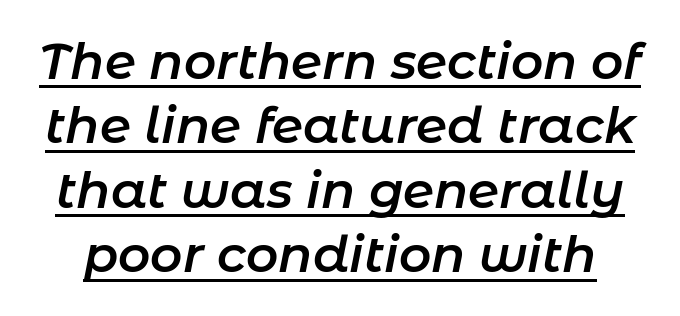
Q: Is the text bold? A: Semi-bold.
Q: Is the text italic (slanted)? A: Yes, it leans right by about 11 degrees.
Q: Is the text underlined? A: Yes.
Q: Is the spacing between letters normal or unusually wide? A: Normal.
Q: Is the spacing between lines tight, normal or loose? A: Normal.
Q: Width (condensed, normal, or wide)? A: Normal.
Q: Stroke contrast? A: Low.
Q: x-height? A: Medium.
Q: Monospaced? A: No.
